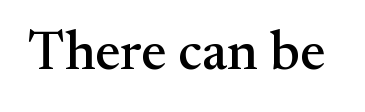
The image shows 55 px serif type, upright; set normal letter spacing, not underlined; medium stroke contrast and a small x-height.
